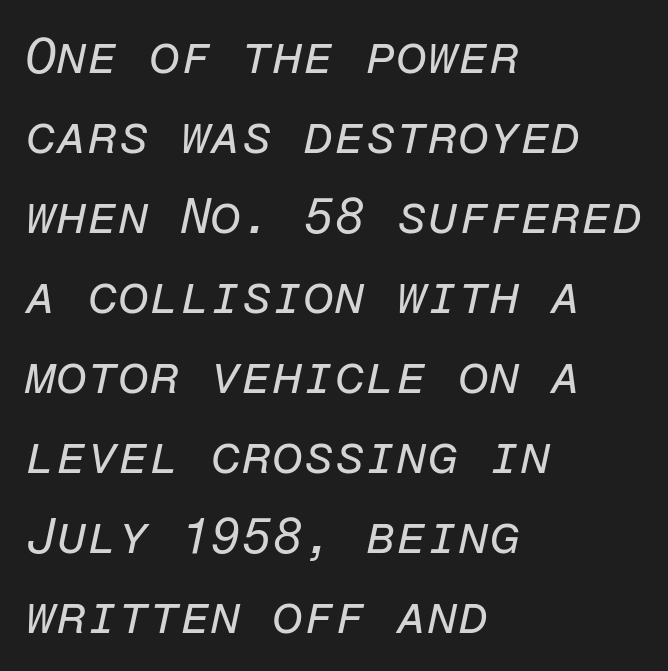
Looks like terminal output: every glyph gets an equal slot. The passage is arranged the way most books set body copy — flush left. The zone under the glyphs is completely vacant. An italicized treatment has been applied to the whole sample.
